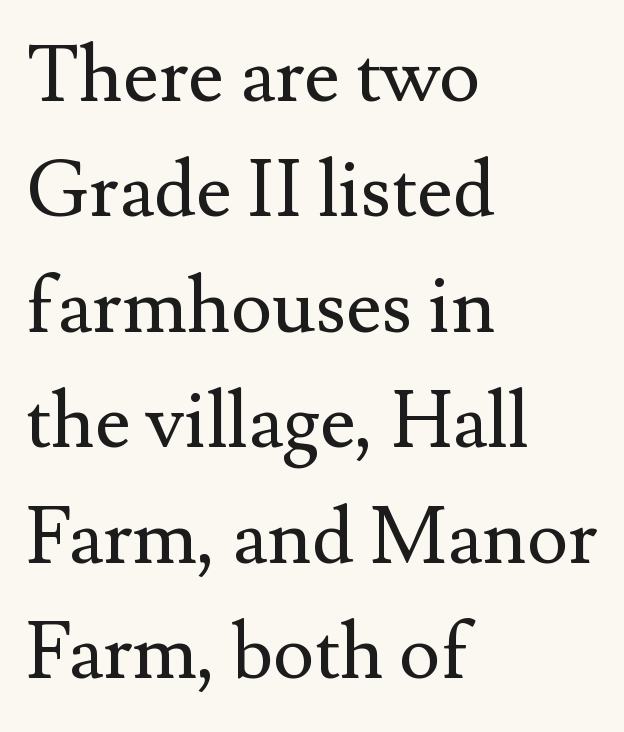
Q: Is the text bold? A: No.
Q: Is the text italic (slanted)? A: No, it is upright.
Q: Is the typeface a serif or a sans-serif typeface? A: Serif.
Q: Is the text underlined? A: No.
Q: How is the paragraph aligned? A: Left-aligned.
Q: Is the spacing between letters normal or unusually wide? A: Normal.
Q: Is the spacing between lines tight, normal or loose? A: Normal.
Q: Width (condensed, normal, or wide)? A: Normal.
Q: Stroke contrast? A: Medium.
Q: x-height? A: Small.
Q: Monospaced? A: No.
